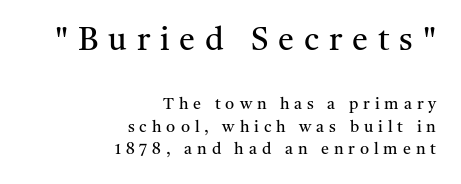
{"serif": "yes", "italic": "no", "bold": "no", "weight": "regular", "width": "normal", "stroke_contrast": "medium", "x_height": "medium", "monospaced": "no", "underline": "no", "align": "right", "line_spacing": "normal", "line_spacing_ratio": 1.42, "letter_spacing": "wide", "letter_spacing_em": 0.31, "larger_block": "first", "size_ratio": 2.0, "glyph_px": 32}
